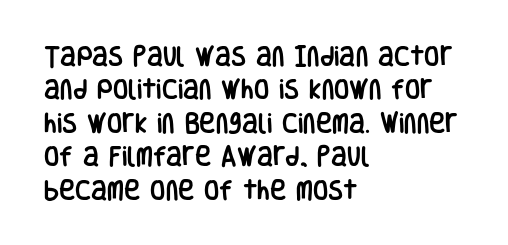
The image shows 22 px text type, upright; set left-aligned, normal line spacing (1.52x), normal letter spacing, not underlined.
